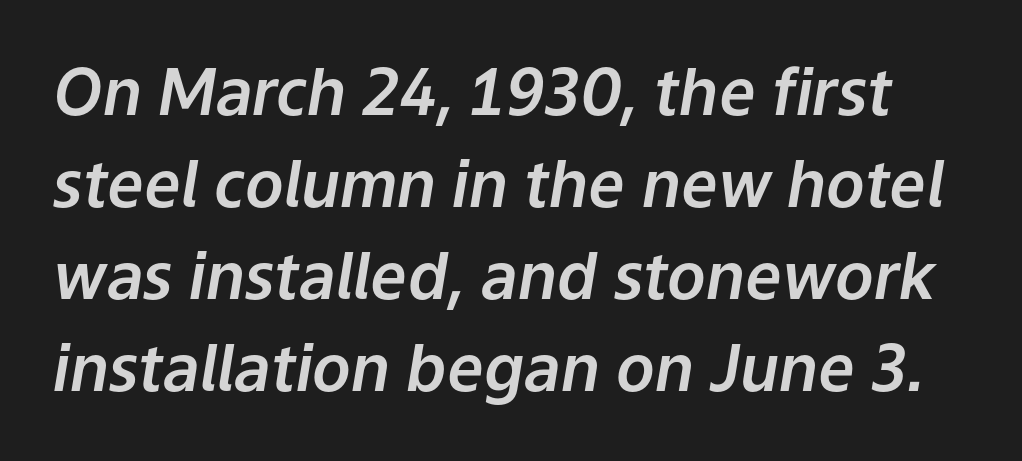
Rule under the text: the space is simply empty. A typesetter would call this proportional, since set widths differ per character. The rows are spaced the way most documents space them. The typography opts for an oblique posture over an upright one. Students, note that the glyphs here touch the page at normal intervals.
